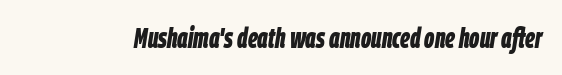
{"italic": "yes", "lean": "right", "slant_degrees": 9, "bold": "yes", "weight": "bold", "width": "condensed", "stroke_contrast": "low", "x_height": "large", "monospaced": "no", "underline": "no", "letter_spacing": "normal", "letter_spacing_em": 0.0, "glyph_px": 28}
